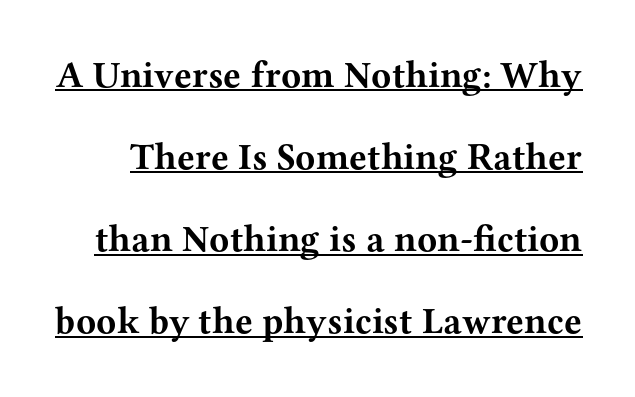
Q: Is the text bold? A: Yes.
Q: Is the text italic (slanted)? A: No, it is upright.
Q: Is the typeface a serif or a sans-serif typeface? A: Serif.
Q: Is the text underlined? A: Yes.
Q: Is the spacing between letters normal or unusually wide? A: Normal.
Q: Is the spacing between lines tight, normal or loose? A: Loose.
Q: Width (condensed, normal, or wide)? A: Wide.
Q: Stroke contrast? A: Medium.
Q: x-height? A: Medium.
Q: Monospaced? A: No.
